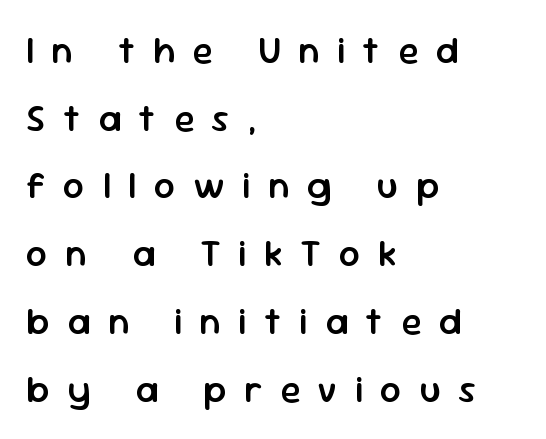
The image shows 37 px semibold sans-serif type, upright; set left-aligned, line spacing 1.83x, unusually wide letter spacing (+0.48 em), not underlined; low stroke contrast and a medium x-height.
